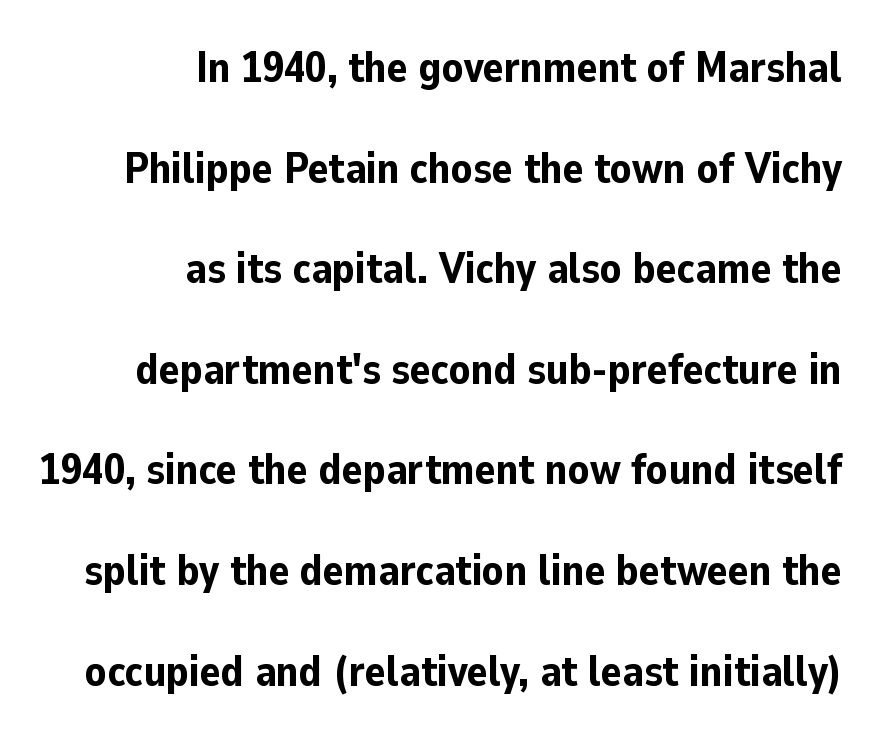
Q: Is the text bold? A: Yes.
Q: Is the text italic (slanted)? A: No, it is upright.
Q: Is the typeface a serif or a sans-serif typeface? A: Sans-serif.
Q: Is the text underlined? A: No.
Q: How is the paragraph aligned? A: Right-aligned.
Q: Is the spacing between letters normal or unusually wide? A: Normal.
Q: Is the spacing between lines tight, normal or loose? A: Loose.
Q: Width (condensed, normal, or wide)? A: Normal.
Q: Stroke contrast? A: Low.
Q: x-height? A: Medium.
Q: Monospaced? A: No.
